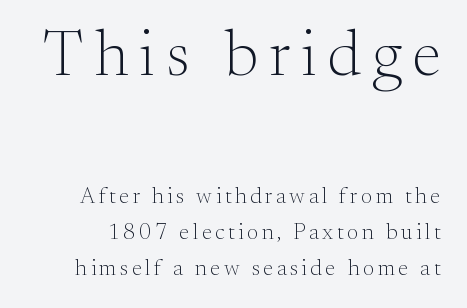
The composition opens big and finishes small. Character widths vary here, with narrow letters taking less room than wide ones. Compared with typical paragraphs, the rows here are spaced about the same. The words here are not underlined. Letterform terminals end in serifs throughout the passage. Weight: not bold — regular or lighter.
